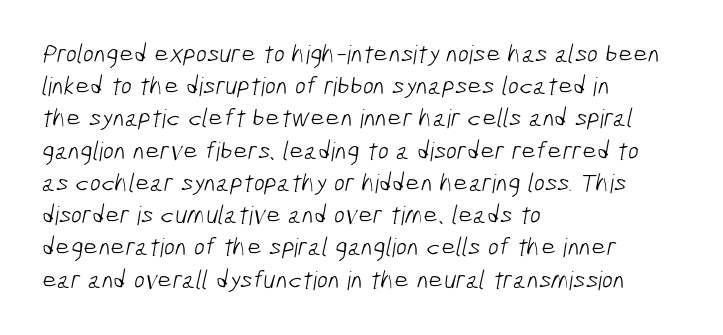
The ragged edge is on the right, which tells us the setting is flush left. Nobody touched the tracking dial on this one. The string is rendered with underlining switched off. The weight tops out at a normal text grade.
